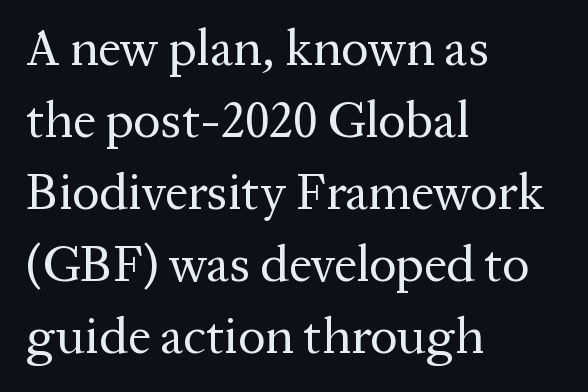
The image shows 51 px regular-weight serif type, upright; set left-aligned, normal line spacing (1.41x), normal letter spacing, not underlined; medium stroke contrast and a medium x-height.
